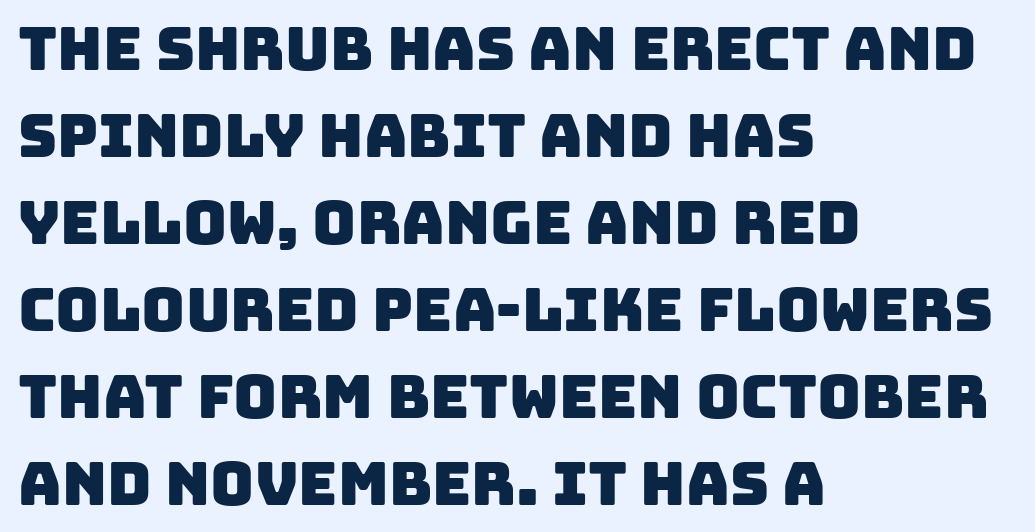
The image shows 60 px sans-serif type; set left-aligned, normal line spacing (1.45x), normal letter spacing, not underlined; low stroke contrast and a large x-height.
